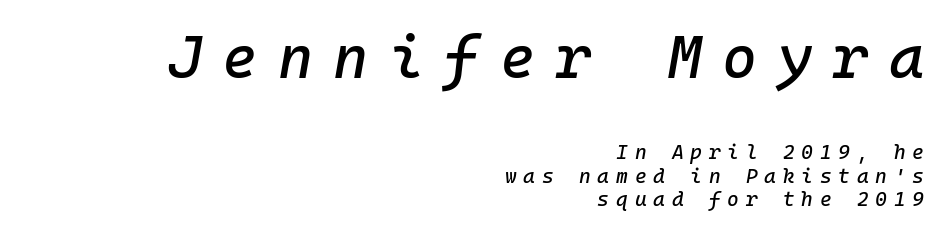
The image shows 60 px text type, italic (leaning right), monospaced; set right-aligned, line spacing 1.17x, unusually wide letter spacing (+0.34 em), not underlined; the first (top) block is 3.0x larger; low stroke contrast and a medium x-height.
